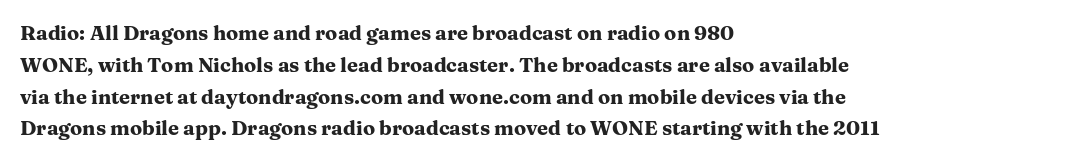
{"italic": "no", "bold": "yes", "underline": "no", "align": "left", "line_spacing": "normal", "line_spacing_ratio": 1.59, "letter_spacing": "normal", "letter_spacing_em": 0.0, "glyph_px": 20}
